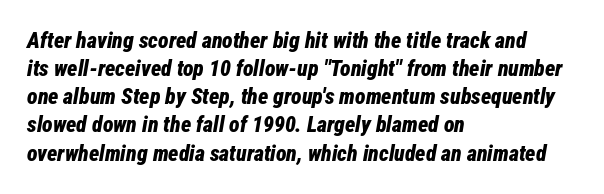
{"italic": "yes", "lean": "right", "slant_degrees": 12, "bold": "yes", "underline": "no", "align": "left", "line_spacing": "normal", "line_spacing_ratio": 1.28, "letter_spacing": "normal", "letter_spacing_em": 0.0, "glyph_px": 22}
